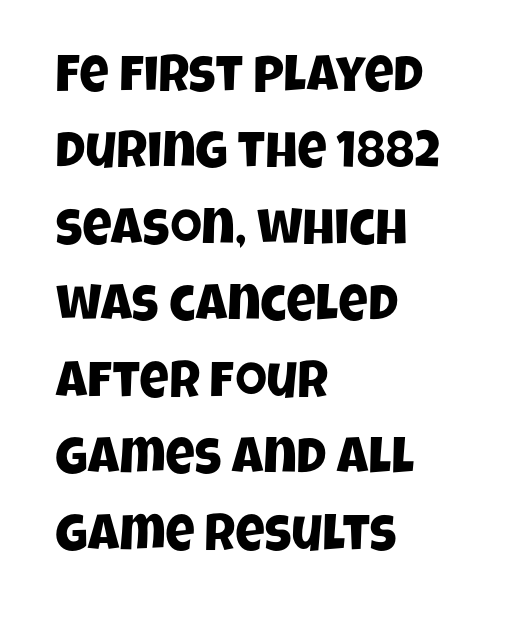
Q: Is the typeface a serif or a sans-serif typeface? A: Sans-serif.
Q: Is the text underlined? A: No.
Q: How is the paragraph aligned? A: Left-aligned.
Q: Is the spacing between letters normal or unusually wide? A: Normal.
Q: Is the spacing between lines tight, normal or loose? A: Normal.
Q: Width (condensed, normal, or wide)? A: Condensed.
Q: Stroke contrast? A: Low.
Q: x-height? A: Large.
Q: Monospaced? A: No.
